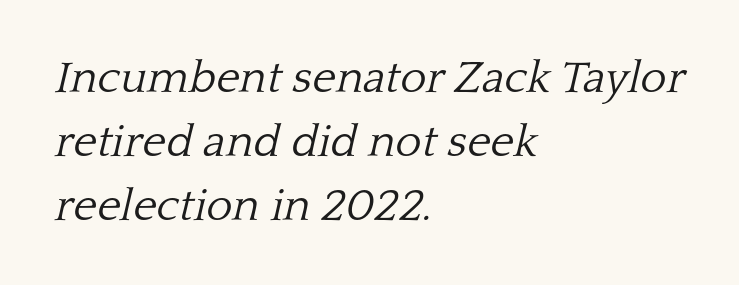
Q: Is the text bold? A: No.
Q: Is the text italic (slanted)? A: Yes, it leans right by about 13 degrees.
Q: Is the typeface a serif or a sans-serif typeface? A: Serif.
Q: Is the text underlined? A: No.
Q: How is the paragraph aligned? A: Left-aligned.
Q: Is the spacing between letters normal or unusually wide? A: Normal.
Q: Is the spacing between lines tight, normal or loose? A: Normal.
Q: Width (condensed, normal, or wide)? A: Normal.
Q: Stroke contrast? A: Low.
Q: x-height? A: Medium.
Q: Monospaced? A: No.
